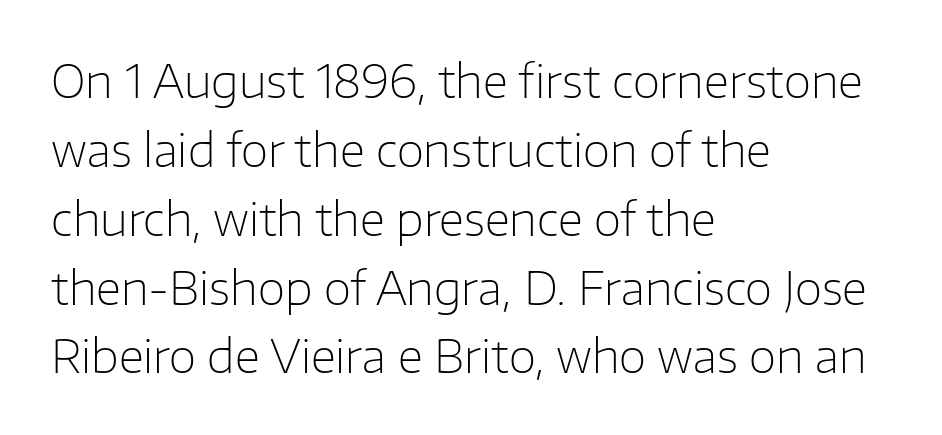
The image shows 45 px light sans-serif type, upright; set left-aligned, normal line spacing (1.53x), normal letter spacing, not underlined; low stroke contrast and a medium x-height.
